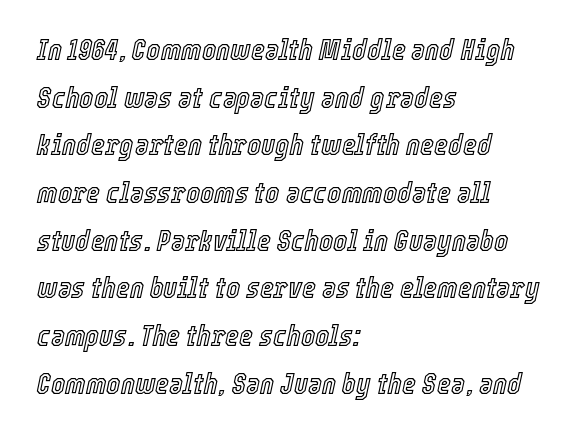
The image shows 30 px condensed type, italic (leaning right); set left-aligned, normal line spacing (1.59x), normal letter spacing, not underlined; a medium x-height.
